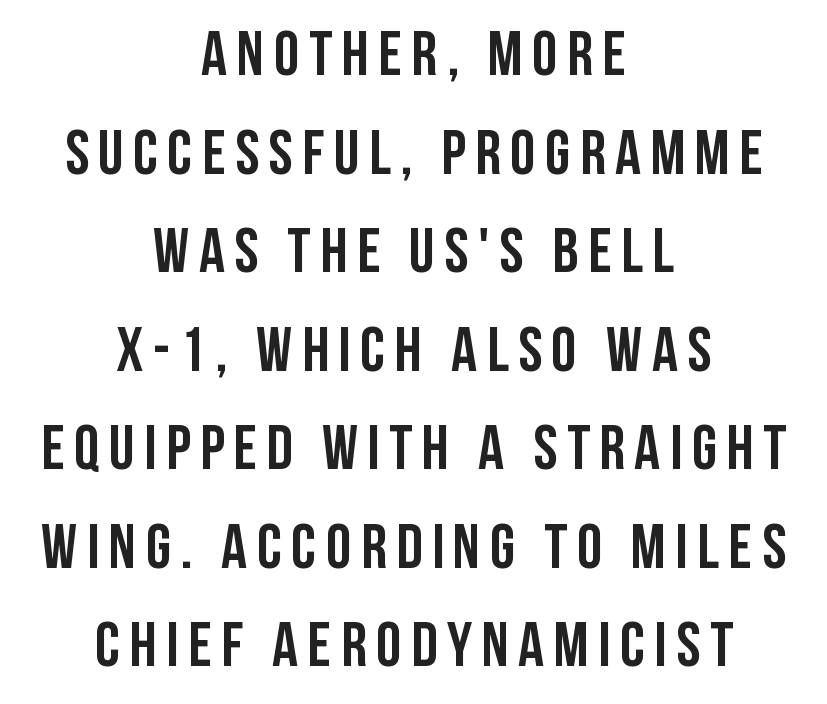
The image shows 64 px condensed sans-serif type, upright; set centered, normal line spacing (1.54x), not underlined; low stroke contrast and a large x-height.
